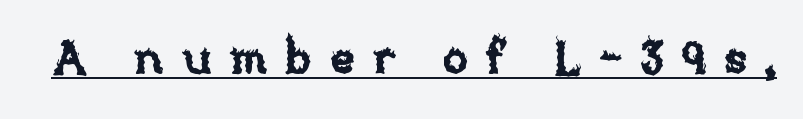
The image shows 46 px text type, upright; set unusually wide letter spacing (+0.38 em), underlined; low stroke contrast and a large x-height.
